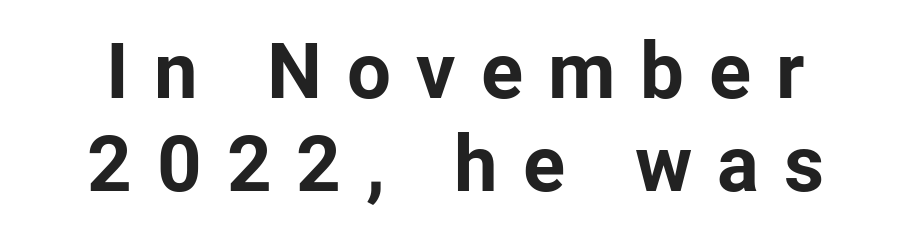
The image shows 78 px bold sans-serif type, upright; set line spacing 1.19x, unusually wide letter spacing (+0.32 em), not underlined; low stroke contrast and a medium x-height.
